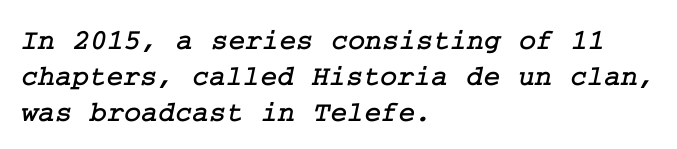
The image shows 29 px serif type; set left-aligned, normal line spacing (1.25x), normal letter spacing, not underlined; low stroke contrast and a medium x-height.
